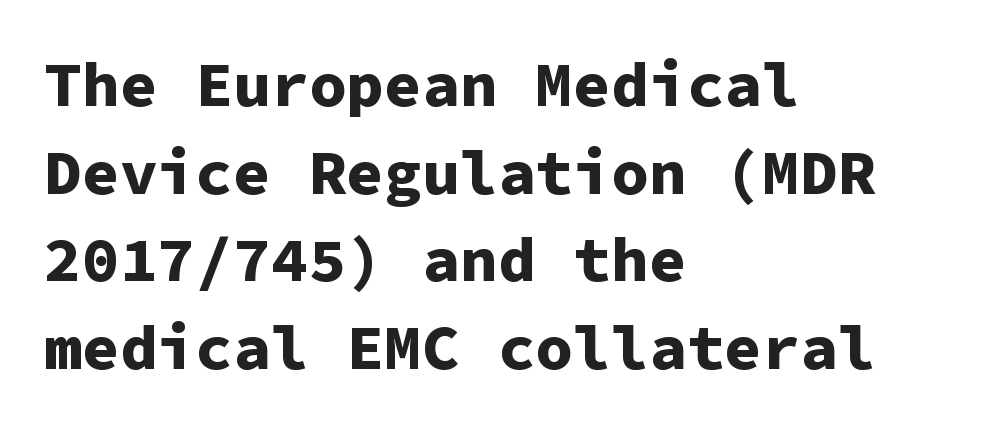
Q: Is the text bold? A: Yes.
Q: Is the text italic (slanted)? A: No, it is upright.
Q: Is the typeface a serif or a sans-serif typeface? A: Sans-serif.
Q: Is the text underlined? A: No.
Q: How is the paragraph aligned? A: Left-aligned.
Q: Is the spacing between letters normal or unusually wide? A: Normal.
Q: Is the spacing between lines tight, normal or loose? A: Normal.
Q: Width (condensed, normal, or wide)? A: Normal.
Q: Stroke contrast? A: Low.
Q: x-height? A: Medium.
Q: Monospaced? A: Yes.
